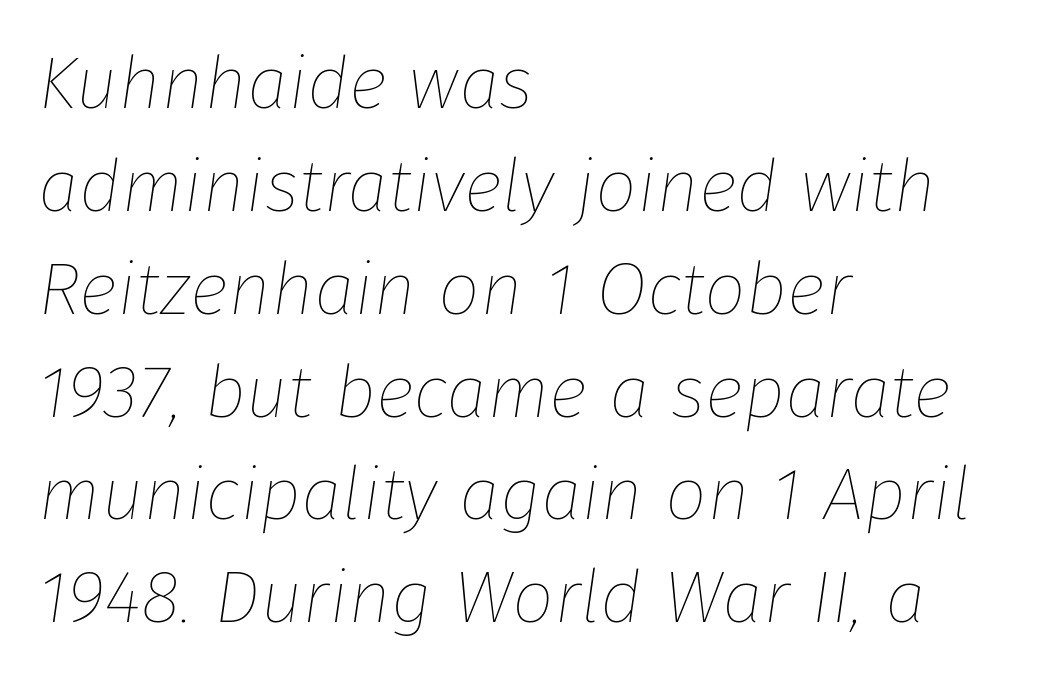
Q: Is the text bold? A: No.
Q: Is the text italic (slanted)? A: Yes, it leans right by about 8 degrees.
Q: Is the text underlined? A: No.
Q: How is the paragraph aligned? A: Left-aligned.
Q: Is the spacing between letters normal or unusually wide? A: Normal.
Q: Is the spacing between lines tight, normal or loose? A: Normal.
Q: Width (condensed, normal, or wide)? A: Normal.
Q: Stroke contrast? A: Low.
Q: x-height? A: Medium.
Q: Monospaced? A: No.
